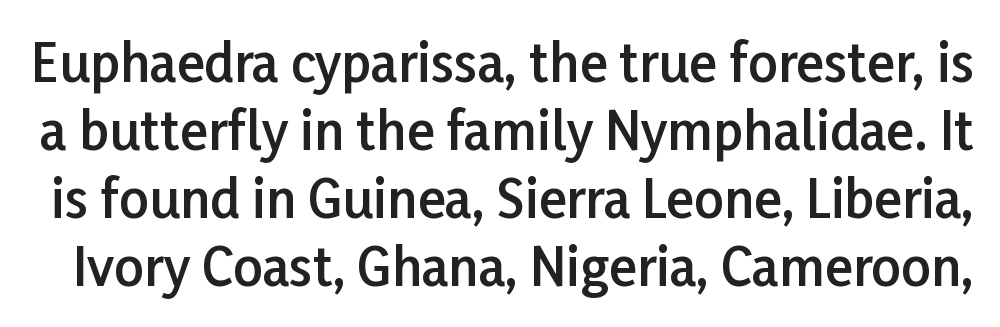
The image shows 52 px semibold sans-serif type, upright; set normal line spacing (1.31x), normal letter spacing, not underlined; low stroke contrast and a medium x-height.
